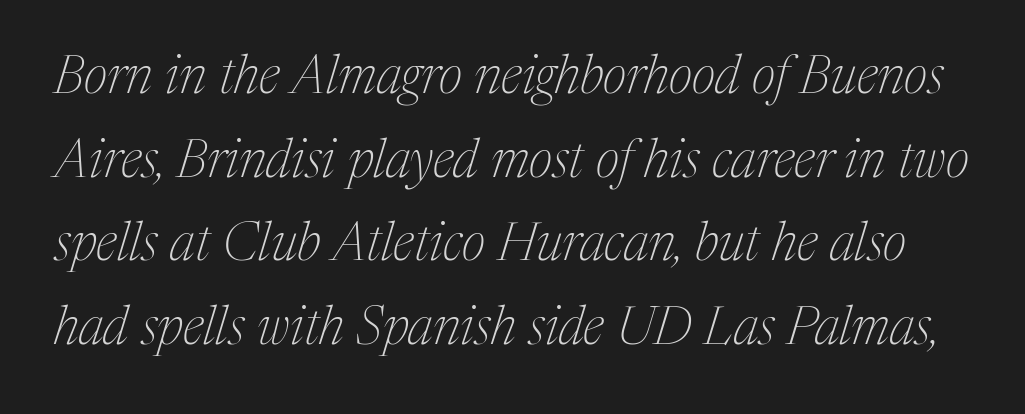
Check where the strokes stop: tiny serifs finish them off. A typesetter would call this zero additional tracking. Think standard paragraph weight, or any step lighter than that. Observe the lean: these are italic letterforms. Each row of text sits above clean, open space. The leading is moderate, giving the passage an even texture.
